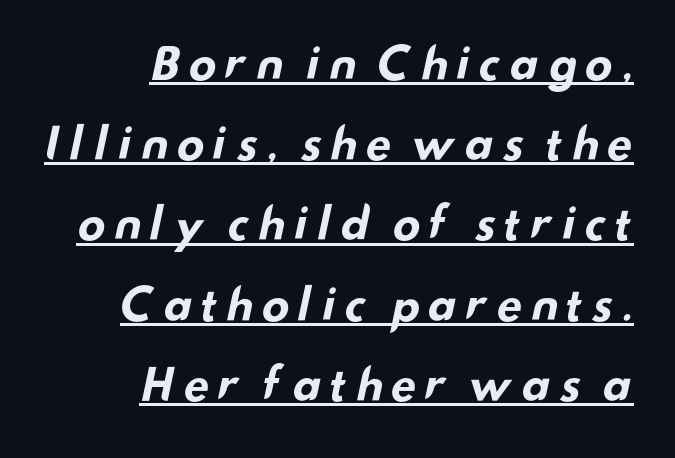
A full-strength bold gives these letters their thick strokes. Baseline-to-baseline distance is far greater than the letter height. Notice how a bar underscores the lettering throughout. Font category for this specimen: sans-serif. Do the characters align in a grid? No, the font is proportional.
